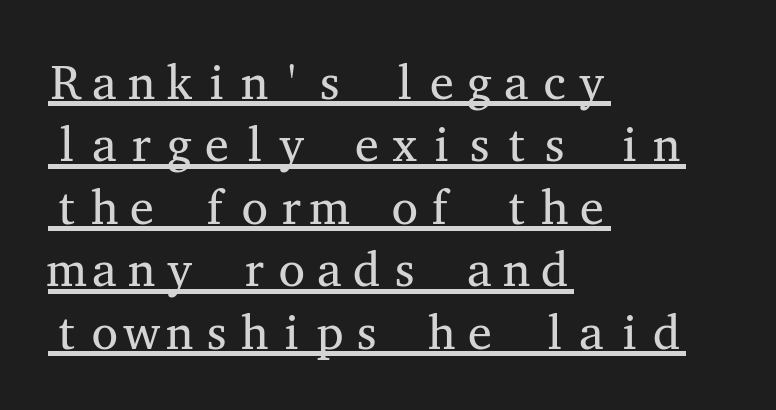
The image shows 48 px regular-weight, wide serif type, upright, monospaced; set left-aligned, normal line spacing (1.3x), normal letter spacing, underlined; medium stroke contrast and a medium x-height.
